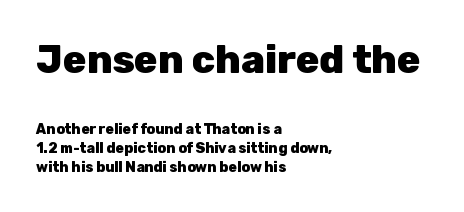
Q: Is the text bold? A: Yes.
Q: Is the text italic (slanted)? A: No, it is upright.
Q: Is the typeface a serif or a sans-serif typeface? A: Sans-serif.
Q: Is the text underlined? A: No.
Q: How is the paragraph aligned? A: Left-aligned.
Q: Is the spacing between letters normal or unusually wide? A: Normal.
Q: Is the spacing between lines tight, normal or loose? A: Normal.
Q: Which block of text is set in a larger size, the first (top) or the second (bottom)? A: The first (top) one.
Q: Width (condensed, normal, or wide)? A: Normal.
Q: Stroke contrast? A: Low.
Q: x-height? A: Medium.
Q: Monospaced? A: No.
